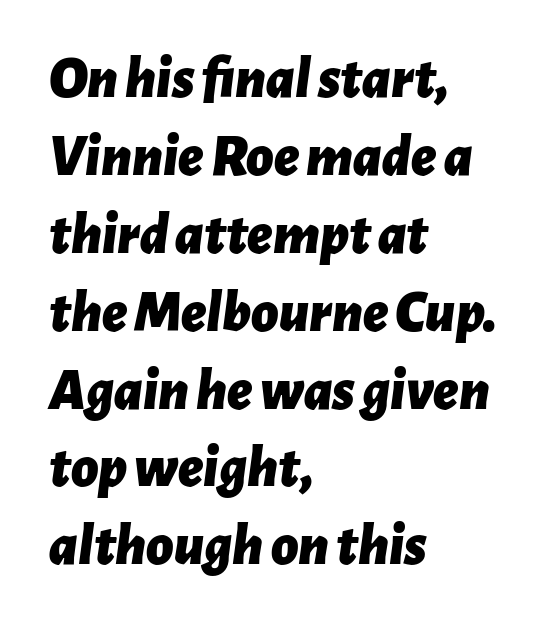
Q: Is the text bold? A: Yes.
Q: Is the text italic (slanted)? A: Yes, it leans right by about 7 degrees.
Q: Is the text underlined? A: No.
Q: How is the paragraph aligned? A: Left-aligned.
Q: Is the spacing between letters normal or unusually wide? A: Normal.
Q: Is the spacing between lines tight, normal or loose? A: Normal.
Q: Width (condensed, normal, or wide)? A: Normal.
Q: Stroke contrast? A: Low.
Q: x-height? A: Medium.
Q: Monospaced? A: No.
